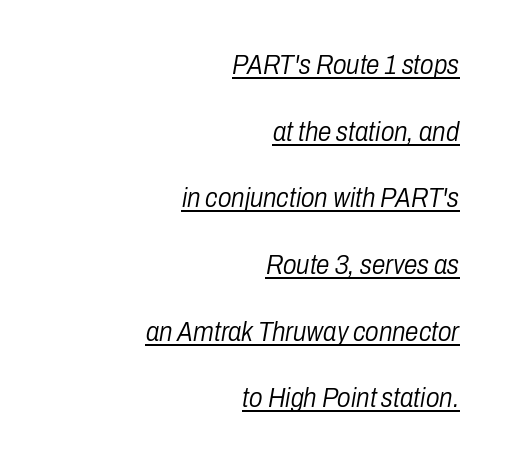
The letterforms sit shoulder to shoulder at normal distance. Loosely led — the rows are spread out. The font is comparable to plain body text, perhaps lighter. Right-aligned paragraph, ragged on the left.
